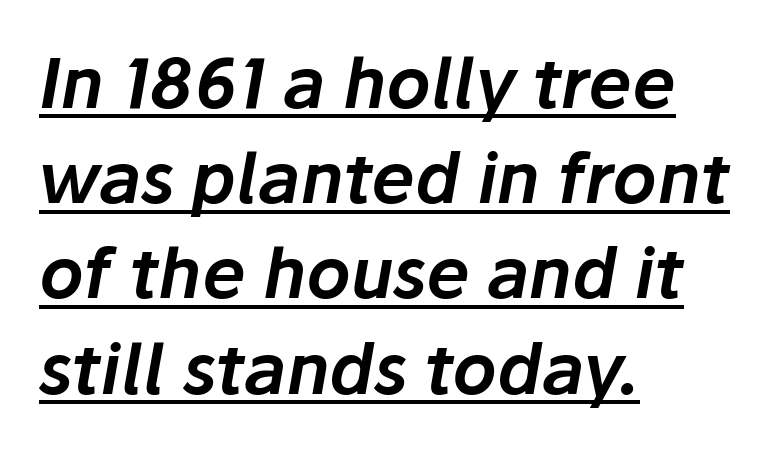
Q: Is the text italic (slanted)? A: Yes, it leans right by about 10 degrees.
Q: Is the text underlined? A: Yes.
Q: How is the paragraph aligned? A: Left-aligned.
Q: Is the spacing between letters normal or unusually wide? A: Normal.
Q: Is the spacing between lines tight, normal or loose? A: Normal.
Q: Width (condensed, normal, or wide)? A: Normal.
Q: Stroke contrast? A: Low.
Q: x-height? A: Medium.
Q: Monospaced? A: No.
